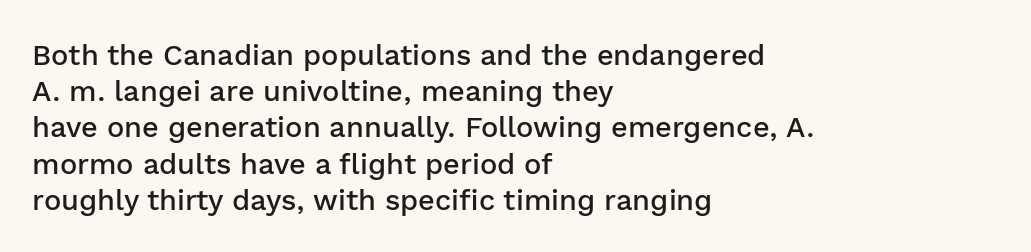
The image shows 29 px semibold sans-serif type, upright; set left-aligned, normal line spacing (1.25x), normal letter spacing, not underlined; low stroke contrast and a medium x-height.
